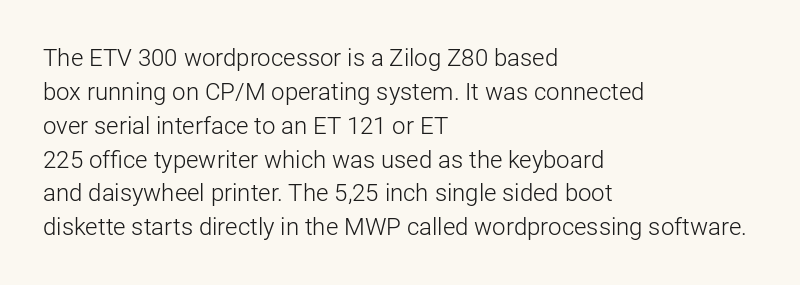
{"italic": "no", "bold": "no", "underline": "no", "align": "left", "line_spacing": "normal", "line_spacing_ratio": 1.41, "letter_spacing": "normal", "letter_spacing_em": 0.0, "glyph_px": 24}
